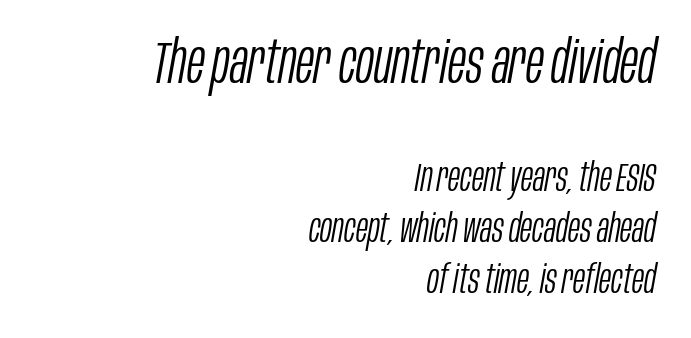
The image shows 60 px light, condensed type, italic (leaning right); set right-aligned, normal line spacing (1.27x), normal letter spacing, not underlined; the first (top) block is 1.5x larger; low stroke contrast and a large x-height.
